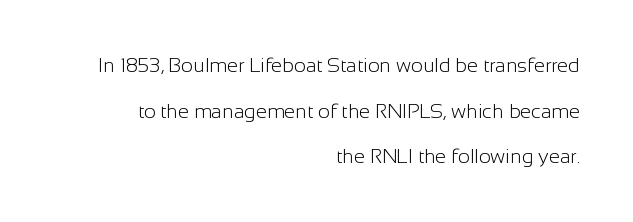
{"italic": "no", "bold": "no", "underline": "no", "align": "right", "line_spacing": "loose", "line_spacing_ratio": 2.28, "letter_spacing": "normal", "letter_spacing_em": 0.0, "glyph_px": 20}
